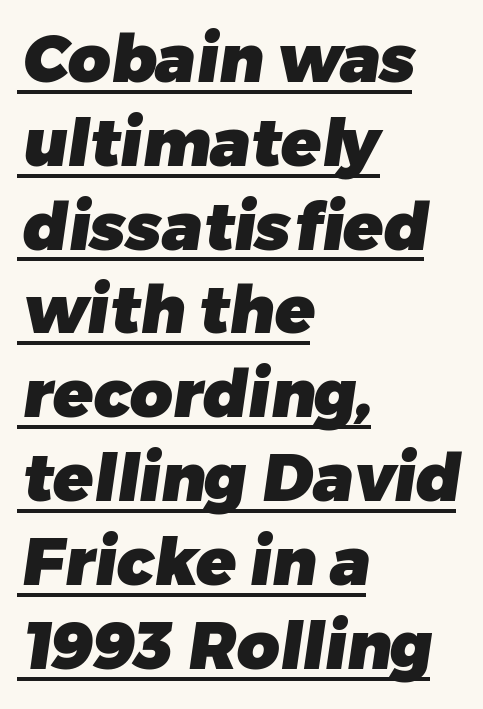
The image shows 66 px heavy sans-serif type; set left-aligned, normal line spacing (1.27x), normal letter spacing, underlined; low stroke contrast and a medium x-height.
